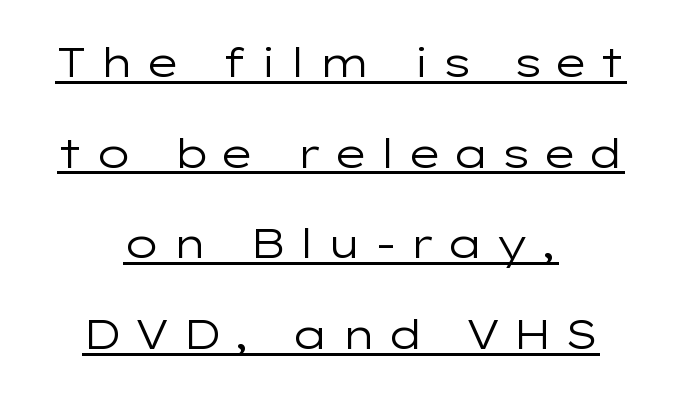
{"serif": "no", "italic": "no", "bold": "no", "weight": "regular", "width": "wide", "stroke_contrast": "low", "x_height": "medium", "monospaced": "no", "underline": "yes", "align": "center", "line_spacing": "loose", "line_spacing_ratio": 2.21, "letter_spacing": "wide", "letter_spacing_em": 0.27, "glyph_px": 41}
